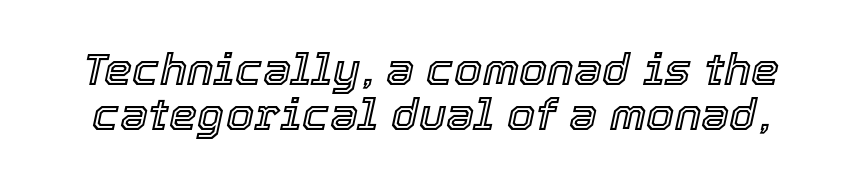
The image shows 45 px text type, italic (leaning right); set tight line spacing (1.01x), normal letter spacing, not underlined; a medium x-height.
